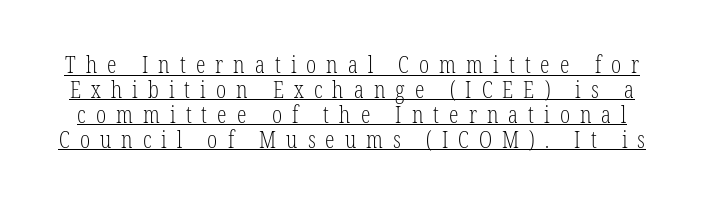
Does a line run under the words? Yes, clearly. The cut favours lightness, reaching ordinary text weight at its darkest. The axis of the letterforms is exactly vertical. This rendering widens character spacing well past its baseline value.
